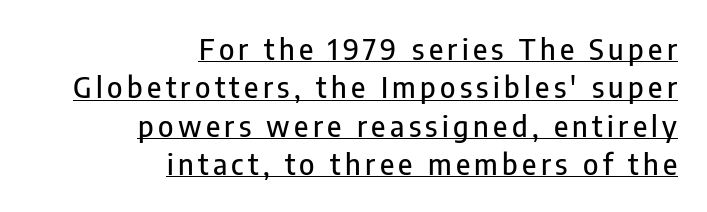
Varying glyph widths throughout — classic text-font behaviour. Horizontal bands of white between lines are of average thickness. The paragraph shown leans on its right margin. Compared with undecorated copy, this sample adds a rule below the words.
